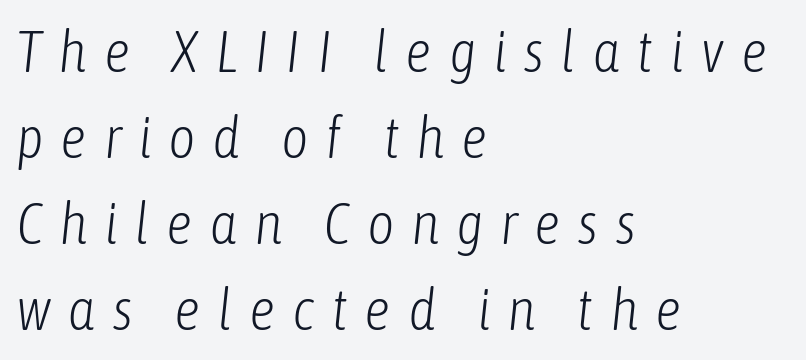
{"italic": "yes", "lean": "right", "slant_degrees": 6, "bold": "no", "weight": "light", "width": "condensed", "stroke_contrast": "low", "x_height": "medium", "monospaced": "no", "underline": "no", "align": "left", "line_spacing": "normal", "line_spacing_ratio": 1.46, "letter_spacing": "wide", "letter_spacing_em": 0.28, "glyph_px": 59}
